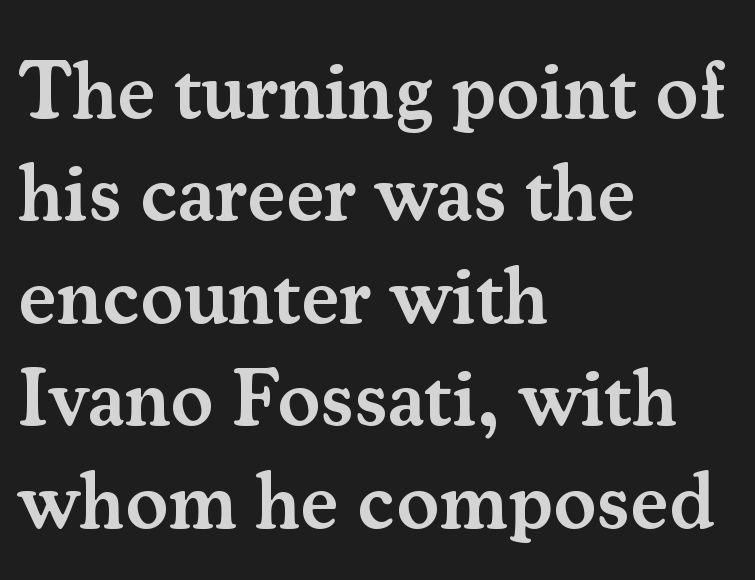
{"serif": "yes", "italic": "no", "bold": "semi", "weight": "semibold", "width": "normal", "stroke_contrast": "medium", "x_height": "small", "monospaced": "no", "underline": "no", "align": "left", "line_spacing": "normal", "line_spacing_ratio": 1.28, "letter_spacing": "normal", "letter_spacing_em": 0.0, "glyph_px": 80}
